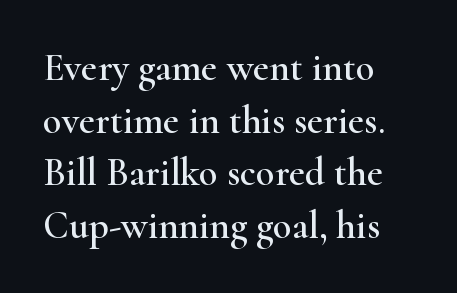
Honestly, the row spacing looks completely unremarkable. If you drew a line through each stem, it would be perfectly vertical. These lines are rendered in a variable-pitch font. The paragraph shown leans on its left margin. Yep, those are serifs on the letters.
